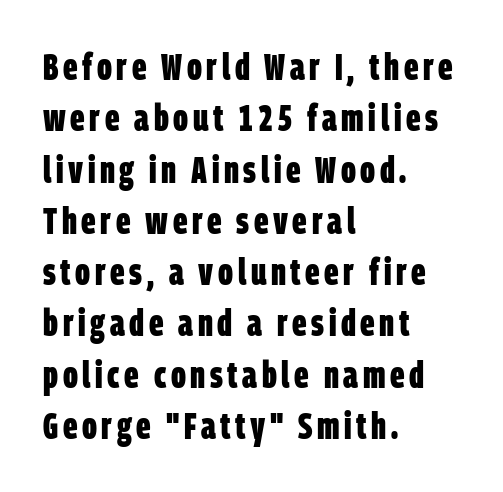
Q: Is the text bold? A: Yes.
Q: Is the typeface a serif or a sans-serif typeface? A: Sans-serif.
Q: Is the text underlined? A: No.
Q: How is the paragraph aligned? A: Left-aligned.
Q: Is the spacing between lines tight, normal or loose? A: Normal.
Q: Width (condensed, normal, or wide)? A: Condensed.
Q: Stroke contrast? A: Low.
Q: x-height? A: Large.
Q: Monospaced? A: No.
